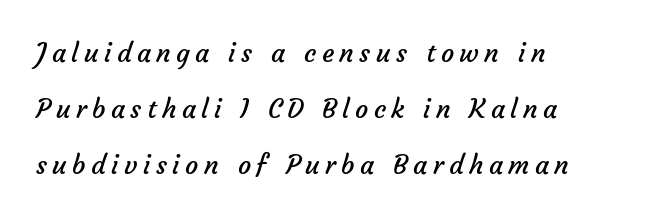
Q: Is the text bold? A: No.
Q: Is the text underlined? A: No.
Q: How is the paragraph aligned? A: Left-aligned.
Q: Is the spacing between letters normal or unusually wide? A: Unusually wide.
Q: Is the spacing between lines tight, normal or loose? A: Loose.
